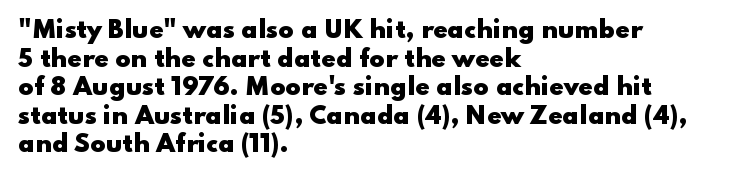
The image shows 23 px bold type, upright; set left-aligned, line spacing 1.24x, normal letter spacing, not underlined.
